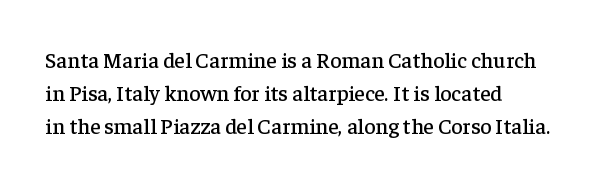
Q: Is the text italic (slanted)? A: No, it is upright.
Q: Is the text underlined? A: No.
Q: How is the paragraph aligned? A: Left-aligned.
Q: Is the spacing between letters normal or unusually wide? A: Normal.
Q: Is the spacing between lines tight, normal or loose? A: Normal.
